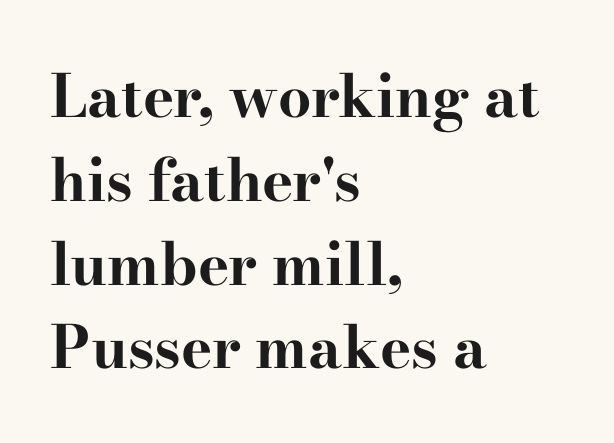
{"serif": "yes", "italic": "no", "bold": "yes", "weight": "bold", "width": "wide", "stroke_contrast": "high", "x_height": "small", "monospaced": "no", "underline": "no", "align": "left", "line_spacing": "normal", "line_spacing_ratio": 1.42, "letter_spacing": "normal", "letter_spacing_em": 0.0, "glyph_px": 59}
